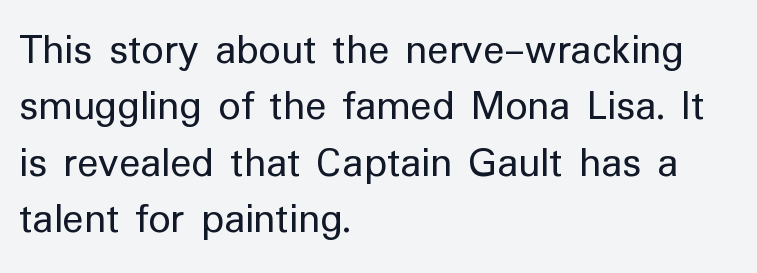
No letter is thick-stroked: the sample isn't bold. The rendering uses a moderate line-height, typical for paragraphs. The rendering uses natural spacing where letterforms have individual widths. Each line starts at the same left margin while the right side varies. In terms of letterform style, serifs are entirely absent.
